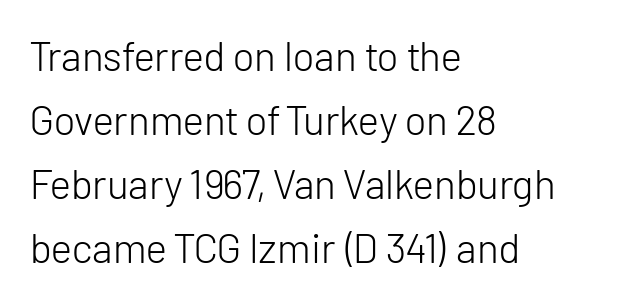
The cut favours lightness, reaching ordinary text weight at its darkest. The rendering keeps characters at their native spacing. The rag falls on the right side of this text block. The specimen omits any rule beneath the text block's lines. The rendering shows plain stroke endings on the letterforms — a sans-serif design.
